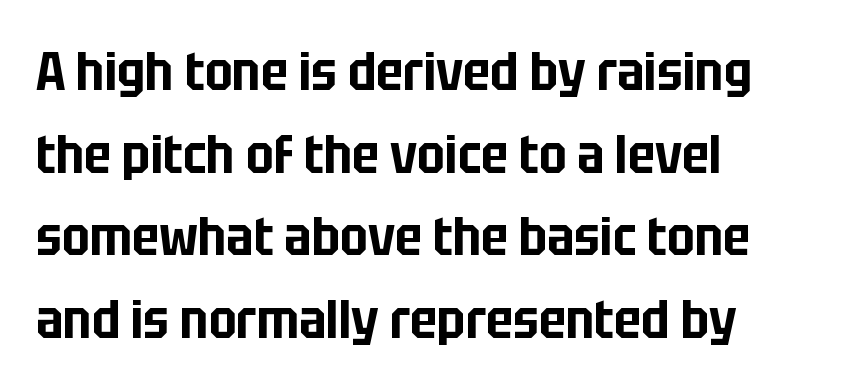
Q: Is the text italic (slanted)? A: No, it is upright.
Q: Is the typeface a serif or a sans-serif typeface? A: Sans-serif.
Q: Is the text underlined? A: No.
Q: How is the paragraph aligned? A: Left-aligned.
Q: Is the spacing between letters normal or unusually wide? A: Normal.
Q: Is the spacing between lines tight, normal or loose? A: Normal.
Q: Width (condensed, normal, or wide)? A: Condensed.
Q: Stroke contrast? A: Low.
Q: x-height? A: Large.
Q: Monospaced? A: No.
